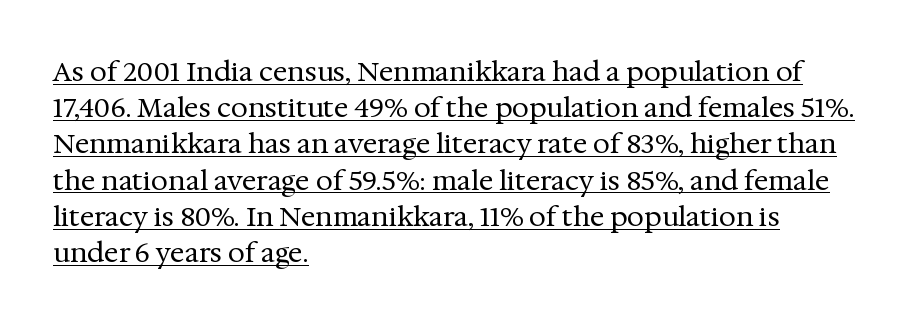
A classic flush-left, rag-right setting is used for this passage. A typographer would call this underscored text. The tracking reads as untouched default to a designer's eye. The typography opts for an upright posture over an oblique one. Stroke thickness stays within the range of a standard reading face or lighter.
